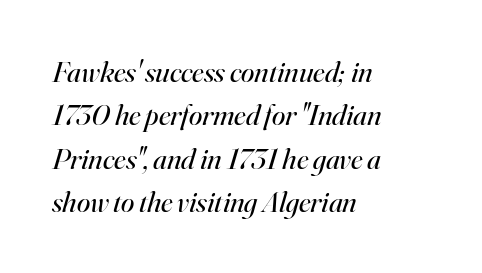
Q: Is the text bold? A: No.
Q: Is the text italic (slanted)? A: Yes, it leans right by about 16 degrees.
Q: Is the typeface a serif or a sans-serif typeface? A: Serif.
Q: Is the text underlined? A: No.
Q: How is the paragraph aligned? A: Left-aligned.
Q: Is the spacing between letters normal or unusually wide? A: Normal.
Q: Is the spacing between lines tight, normal or loose? A: Normal.
Q: Width (condensed, normal, or wide)? A: Normal.
Q: Stroke contrast? A: High.
Q: x-height? A: Small.
Q: Monospaced? A: No.
